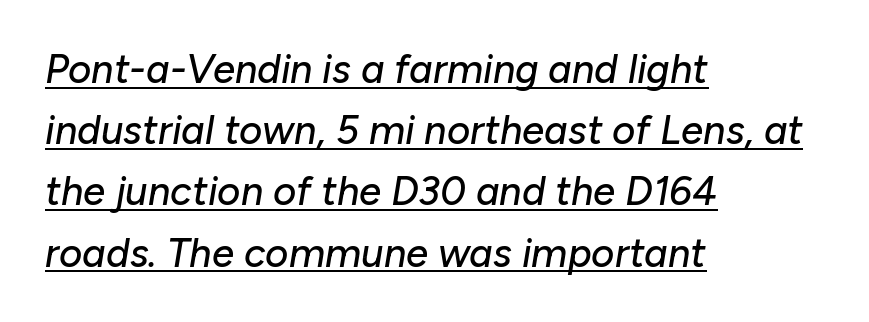
The image shows 40 px text type, italic (leaning right); set left-aligned, normal line spacing (1.53x), normal letter spacing, underlined; low stroke contrast and a medium x-height.
